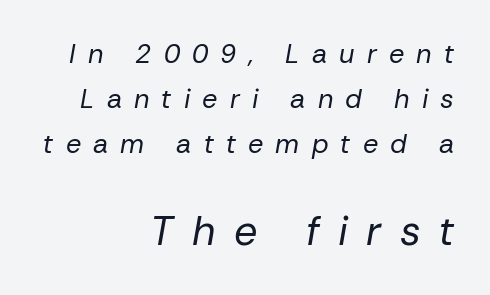
The image shows 41 px regular-weight type, italic (leaning right); set right-aligned, normal line spacing (1.67x), unusually wide letter spacing (+0.45 em), not underlined; the second (bottom) block is 1.52x larger; low stroke contrast and a medium x-height.
